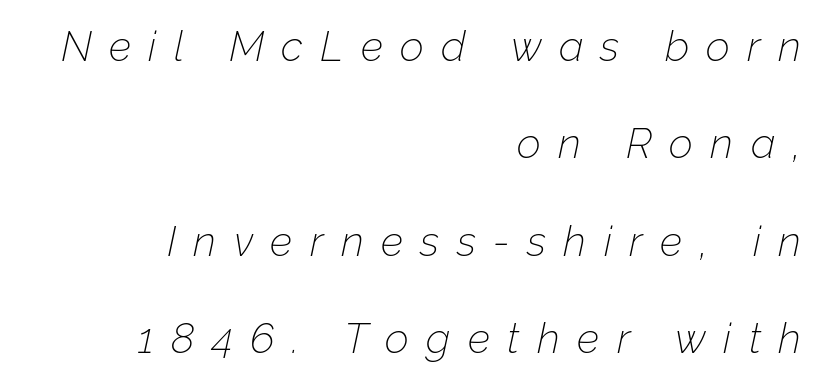
Q: Is the text bold? A: No.
Q: Is the text italic (slanted)? A: Yes, it leans right by about 12 degrees.
Q: Is the text underlined? A: No.
Q: How is the paragraph aligned? A: Right-aligned.
Q: Is the spacing between letters normal or unusually wide? A: Unusually wide.
Q: Is the spacing between lines tight, normal or loose? A: Loose.
Q: Width (condensed, normal, or wide)? A: Normal.
Q: Stroke contrast? A: Low.
Q: x-height? A: Medium.
Q: Monospaced? A: No.
